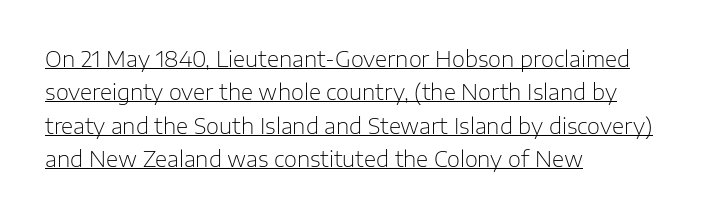
Notice how the stems are strictly vertical — no italics here. Does the leading feel generous? No, just average. How are the letters spaced? Ordinarily, with no added tracking. Is the block centered? No — it sits flush against the left margin.
